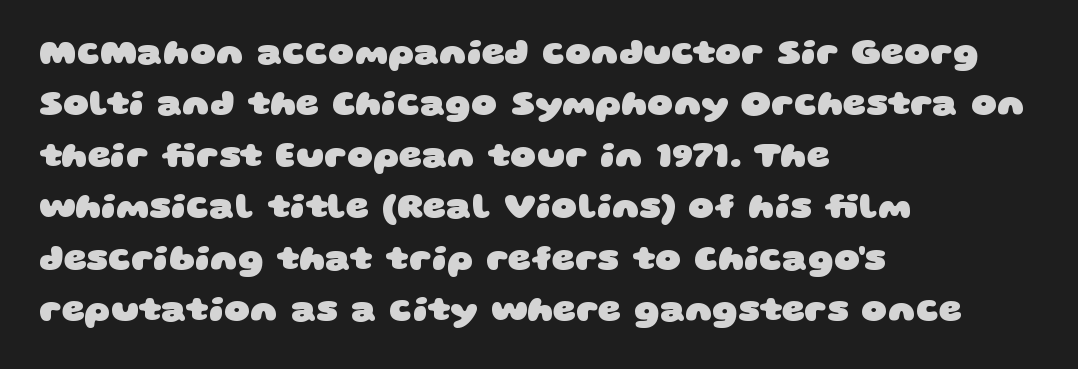
The lines in this sample share a left origin and differ only in where they stop. In terms of leading, this rendering sits right in the middle. Compared with an ordinary text face, these strokes are far heavier — a full bold. The foot of each line stays bare and open. A typesetter would call this proportional, since set widths differ per character.
